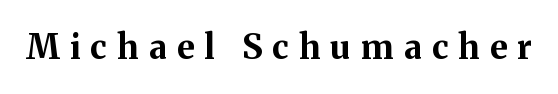
{"serif": "yes", "italic": "no", "bold": "yes", "weight": "bold", "width": "normal", "stroke_contrast": "medium", "x_height": "medium", "monospaced": "no", "underline": "no", "letter_spacing": "wide", "letter_spacing_em": 0.3, "glyph_px": 34}
